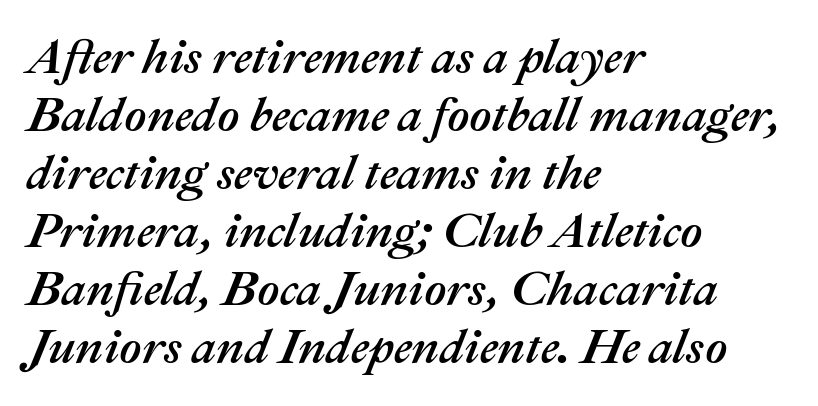
Letters rest on an invisible, unmarked baseline. Line starts are locked; line ends wander. Here the glyphs are tracked normally, forming tight word shapes. The axis of the letterforms is tilted away from vertical.
